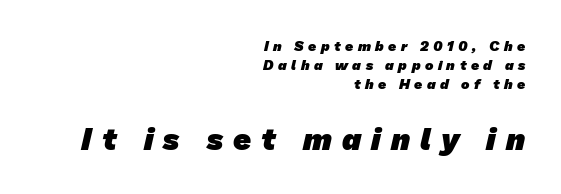
The image shows 31 px heavy sans-serif type; set right-aligned, normal line spacing (1.37x), unusually wide letter spacing (+0.32 em), not underlined; the second (bottom) block is 2.21x larger; low stroke contrast and a medium x-height.
